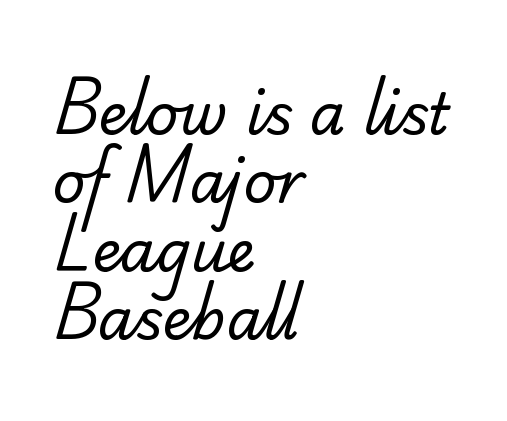
Q: Is the text bold? A: No.
Q: Is the typeface a serif or a sans-serif typeface? A: Sans-serif.
Q: Is the text underlined? A: No.
Q: How is the paragraph aligned? A: Left-aligned.
Q: Is the spacing between letters normal or unusually wide? A: Normal.
Q: Width (condensed, normal, or wide)? A: Normal.
Q: Stroke contrast? A: Low.
Q: x-height? A: Small.
Q: Monospaced? A: No.
